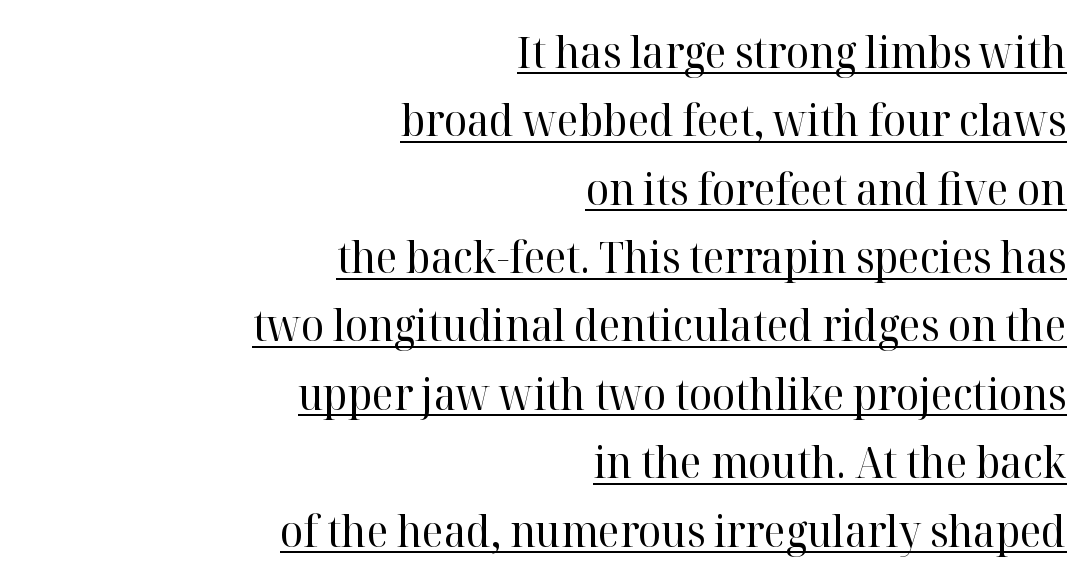
The image shows 43 px regular-weight serif type, upright; set right-aligned, normal line spacing (1.59x), normal letter spacing, underlined; high stroke contrast and a medium x-height.
